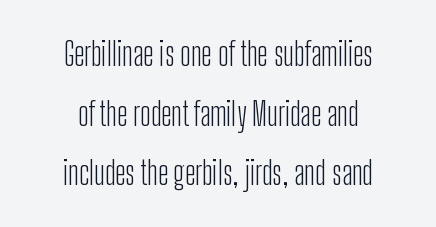
The image shows 32 px light, condensed sans-serif type, upright; set centered, line spacing 1.86x, normal letter spacing, not underlined; low stroke contrast and a medium x-height.
